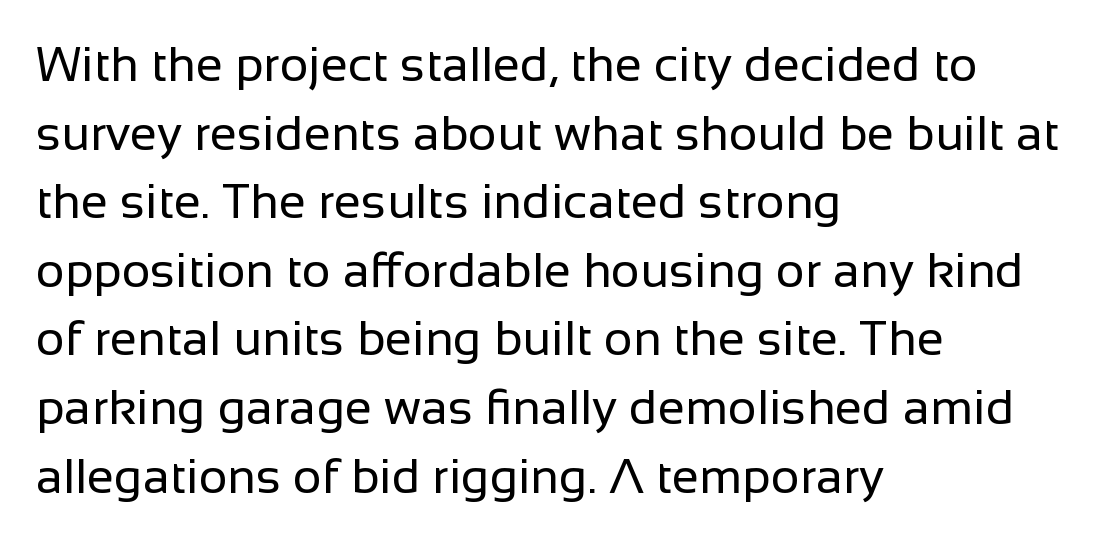
Regarding leading, the lines here are spaced in the standard way. Reading down the block, your eye returns to a fixed left position each line. Underlining? Definitely not there. You could not count columns in this text — the font is proportionally spaced. The font family rendered here belongs to the sans-serif group.
